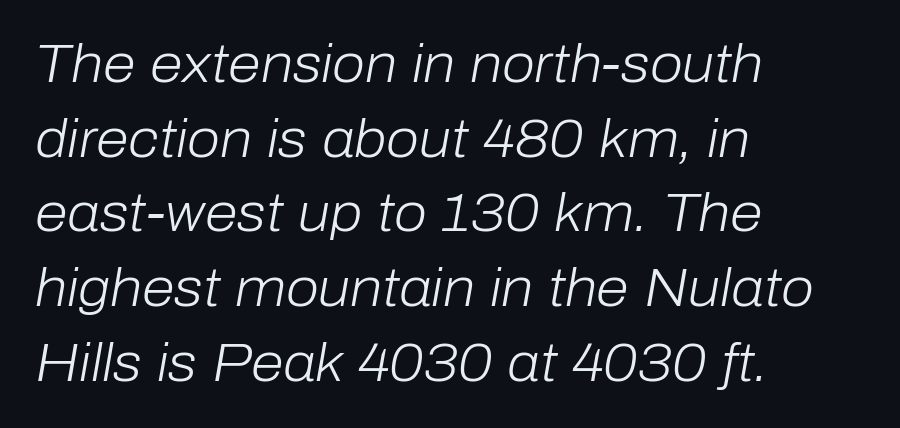
Q: Is the text bold? A: No.
Q: Is the text italic (slanted)? A: Yes, it leans right by about 10 degrees.
Q: Is the text underlined? A: No.
Q: How is the paragraph aligned? A: Left-aligned.
Q: Is the spacing between letters normal or unusually wide? A: Normal.
Q: Is the spacing between lines tight, normal or loose? A: Normal.
Q: Width (condensed, normal, or wide)? A: Normal.
Q: Stroke contrast? A: Low.
Q: x-height? A: Medium.
Q: Monospaced? A: No.
